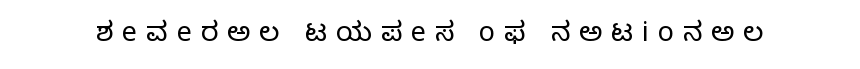
{"italic": "no", "bold": "no", "underline": "no", "letter_spacing": "wide", "letter_spacing_em": 0.33, "glyph_px": 27}
